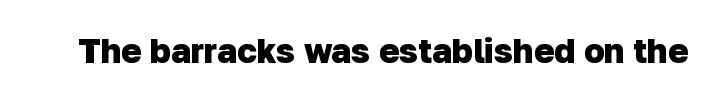
Q: Is the text bold? A: Yes.
Q: Is the typeface a serif or a sans-serif typeface? A: Sans-serif.
Q: Is the text underlined? A: No.
Q: Is the spacing between letters normal or unusually wide? A: Normal.
Q: Width (condensed, normal, or wide)? A: Normal.
Q: Stroke contrast? A: Low.
Q: x-height? A: Medium.
Q: Monospaced? A: No.
